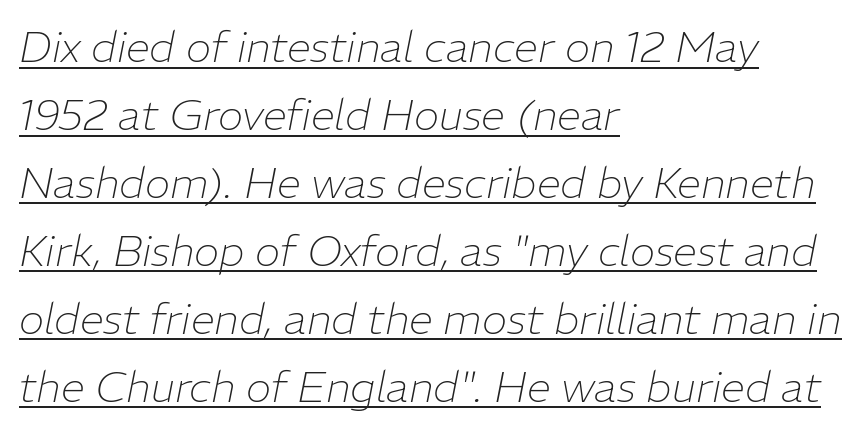
The image shows 43 px thin type, italic (leaning right); set left-aligned, normal line spacing (1.58x), normal letter spacing, underlined; low stroke contrast and a medium x-height.
